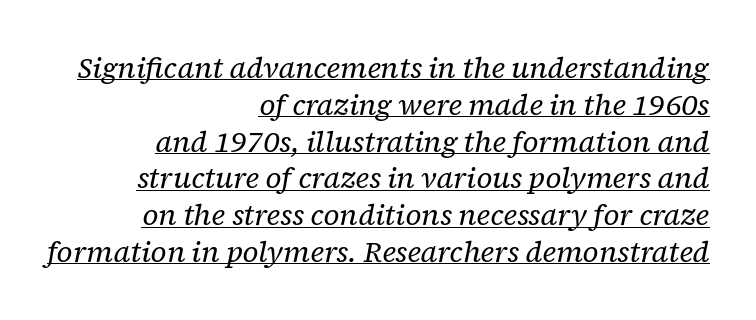
This sample is right-justified, so line beginnings fall wherever the words allow. Honestly, the underline is the first thing you notice here. Words appear dense and cohesive because spacing is normal. Honestly, the row spacing looks completely unremarkable. Summary of weight: not heavy and not bold.
